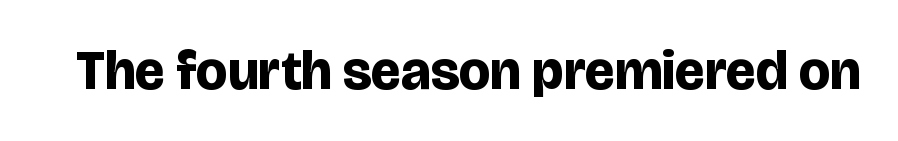
The image shows 55 px bold sans-serif type, upright; set normal letter spacing, not underlined; low stroke contrast and a large x-height.
